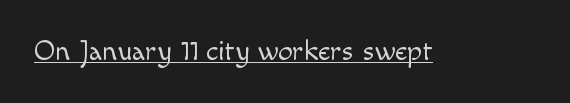
{"serif": "no", "italic": "no", "bold": "no", "weight": "light", "width": "normal", "x_height": "small", "monospaced": "no", "underline": "yes", "letter_spacing": "normal", "letter_spacing_em": 0.0, "glyph_px": 29}
